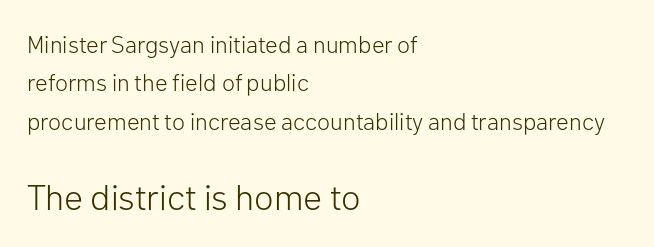
Q: Is the text bold? A: No.
Q: Is the text italic (slanted)? A: No, it is upright.
Q: Is the typeface a serif or a sans-serif typeface? A: Sans-serif.
Q: Is the text underlined? A: No.
Q: How is the paragraph aligned? A: Left-aligned.
Q: Is the spacing between letters normal or unusually wide? A: Normal.
Q: Is the spacing between lines tight, normal or loose? A: Normal.
Q: Which block of text is set in a larger size, the first (top) or the second (bottom)? A: The second (bottom) one.
Q: Width (condensed, normal, or wide)? A: Normal.
Q: Stroke contrast? A: Low.
Q: x-height? A: Medium.
Q: Monospaced? A: No.
